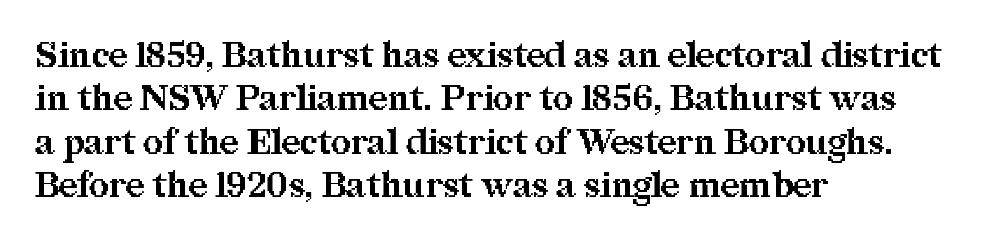
Q: Is the text bold? A: Yes.
Q: Is the text italic (slanted)? A: No, it is upright.
Q: Is the typeface a serif or a sans-serif typeface? A: Serif.
Q: Is the text underlined? A: No.
Q: How is the paragraph aligned? A: Left-aligned.
Q: Is the spacing between letters normal or unusually wide? A: Normal.
Q: Width (condensed, normal, or wide)? A: Normal.
Q: Stroke contrast? A: Medium.
Q: x-height? A: Medium.
Q: Monospaced? A: No.
